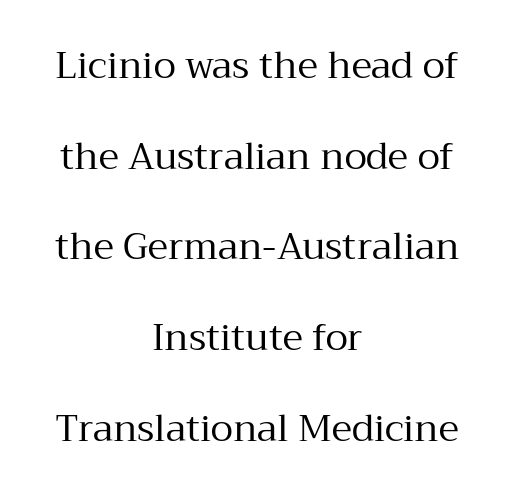
The letters carry serifs — small finishing strokes at the ends of their stems. Underline: absent. The type sits square on the baseline with zero lean. What stands out about the letter spacing? Nothing — it is the standard amount. Each stroke keeps to a modest, everyday thickness or less.
